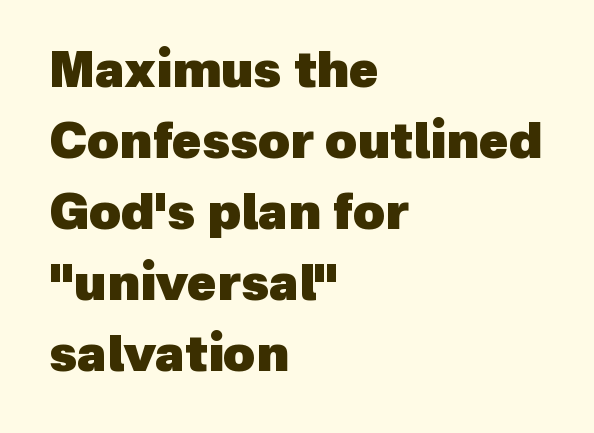
The image shows 49 px heavy sans-serif type; set left-aligned, normal line spacing (1.45x), normal letter spacing, not underlined; a medium x-height.
